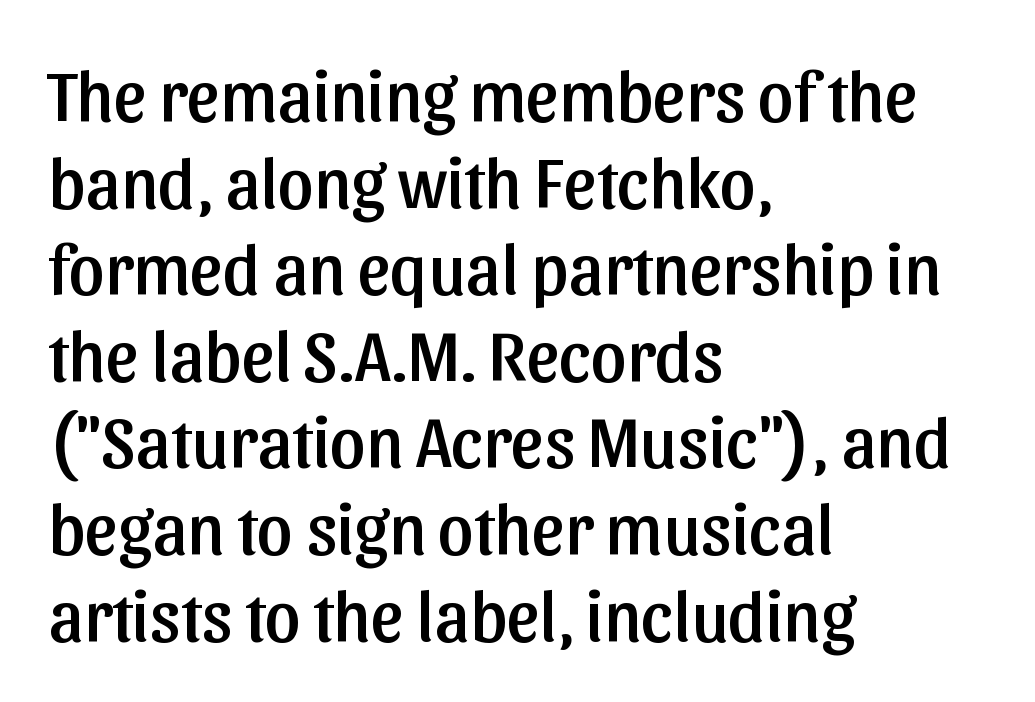
The image shows 71 px sans-serif type, upright; set left-aligned, line spacing 1.22x, normal letter spacing, not underlined; low stroke contrast and a medium x-height.
